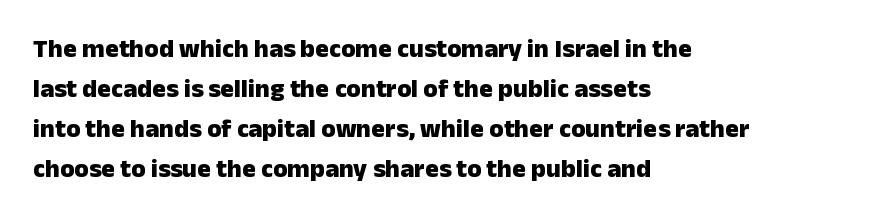
Q: Is the text bold? A: Yes.
Q: Is the text italic (slanted)? A: No, it is upright.
Q: Is the text underlined? A: No.
Q: How is the paragraph aligned? A: Left-aligned.
Q: Is the spacing between letters normal or unusually wide? A: Normal.
Q: Is the spacing between lines tight, normal or loose? A: Normal.
